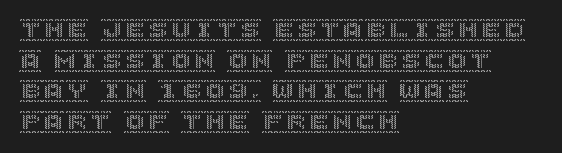
A typesetter would call this leading conventional body-copy spacing. No italicization has been applied; the sample stays upright. Tracking value appears to be zero — textbook default spacing. Short and long lines alike share a common starting point at left. Decoration check: the copy has no underline.
